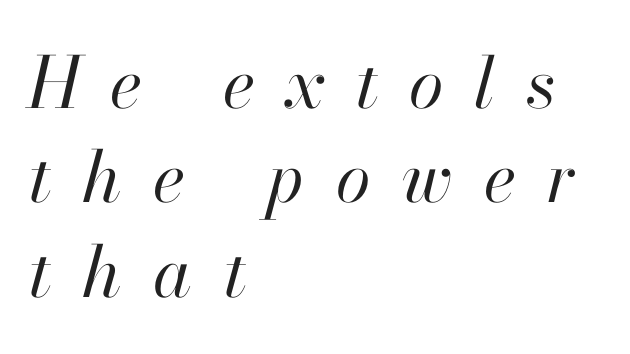
{"italic": "yes", "lean": "right", "slant_degrees": 13, "bold": "no", "weight": "regular", "width": "normal", "stroke_contrast": "high", "x_height": "small", "monospaced": "no", "underline": "no", "align": "left", "line_spacing": "normal", "line_spacing_ratio": 1.33, "letter_spacing": "wide", "letter_spacing_em": 0.44, "glyph_px": 71}
